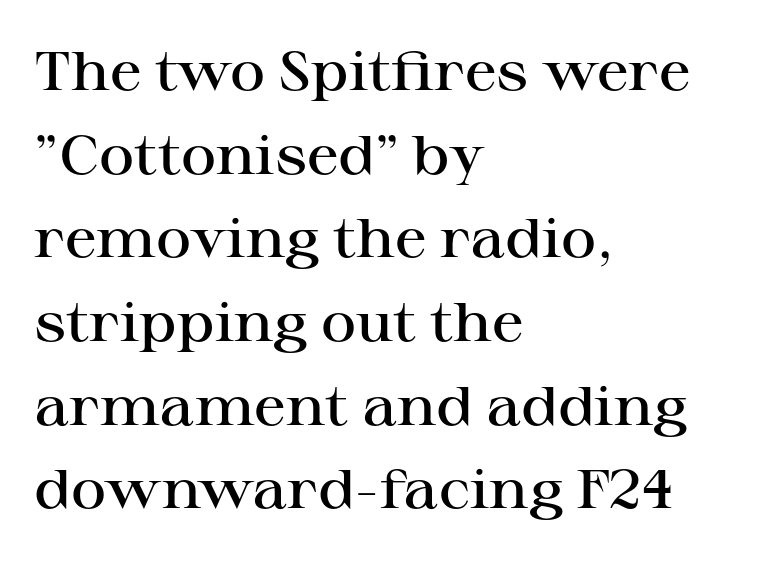
Q: Is the text bold? A: Semi-bold.
Q: Is the text italic (slanted)? A: No, it is upright.
Q: Is the typeface a serif or a sans-serif typeface? A: Serif.
Q: Is the text underlined? A: No.
Q: How is the paragraph aligned? A: Left-aligned.
Q: Is the spacing between letters normal or unusually wide? A: Normal.
Q: Is the spacing between lines tight, normal or loose? A: Normal.
Q: Width (condensed, normal, or wide)? A: Wide.
Q: Stroke contrast? A: High.
Q: x-height? A: Medium.
Q: Monospaced? A: No.
